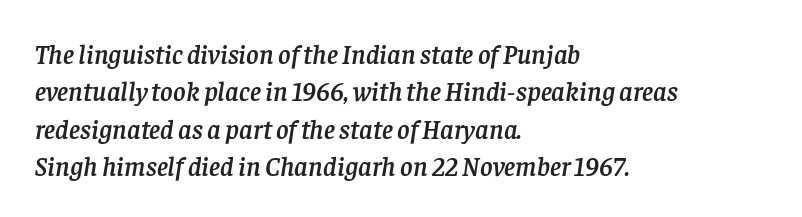
Q: Is the text italic (slanted)? A: Yes, it leans right by about 8 degrees.
Q: Is the text underlined? A: No.
Q: How is the paragraph aligned? A: Left-aligned.
Q: Is the spacing between letters normal or unusually wide? A: Normal.
Q: Is the spacing between lines tight, normal or loose? A: Normal.
